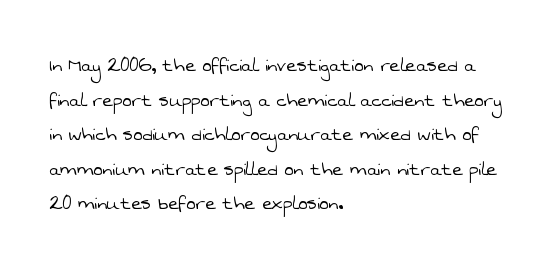
Q: Is the text bold? A: No.
Q: Is the text underlined? A: No.
Q: How is the paragraph aligned? A: Left-aligned.
Q: Is the spacing between letters normal or unusually wide? A: Normal.
Q: Is the spacing between lines tight, normal or loose? A: Normal.
